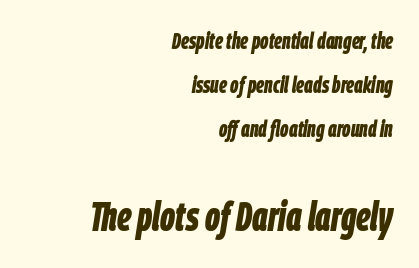
Small over large — that's the arrangement of the two blocks here. Varying glyph widths throughout — classic text-font behaviour. A flush-right, rag-left setting is used for this passage. How are the letters spaced? Ordinarily, with no added tracking.
